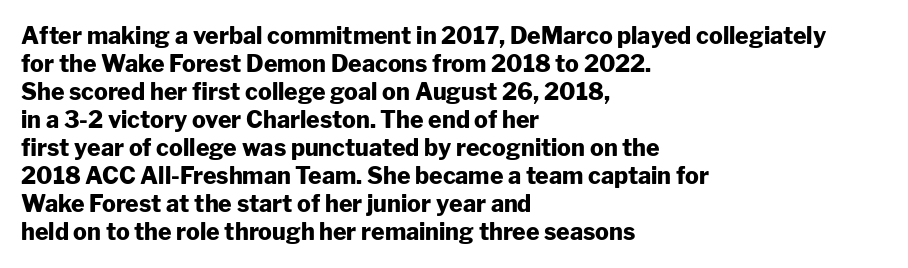
The image shows 23 px bold type, upright; set left-aligned, line spacing 1.22x, normal letter spacing, not underlined.
